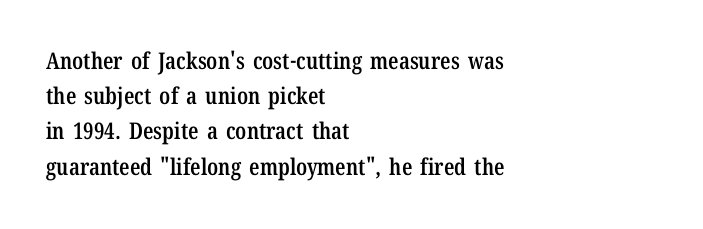
The image shows 23 px text type, upright; set left-aligned, normal line spacing (1.53x), normal letter spacing, not underlined.
